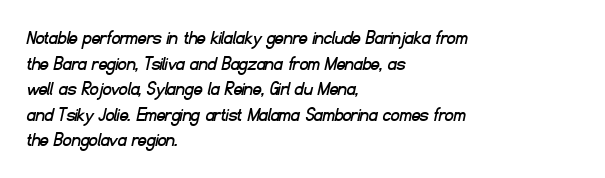
Q: Is the text underlined? A: No.
Q: How is the paragraph aligned? A: Left-aligned.
Q: Is the spacing between letters normal or unusually wide? A: Normal.
